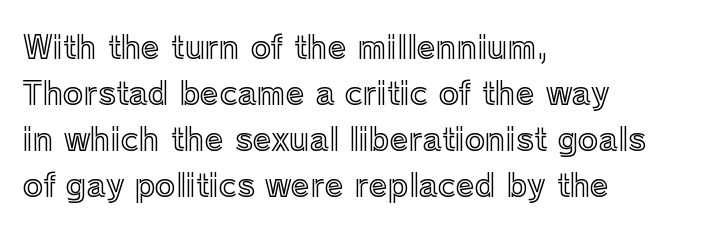
{"italic": "no", "width": "normal", "x_height": "medium", "monospaced": "no", "underline": "no", "align": "left", "line_spacing": "normal", "line_spacing_ratio": 1.48, "letter_spacing": "normal", "letter_spacing_em": 0.0, "glyph_px": 31}
